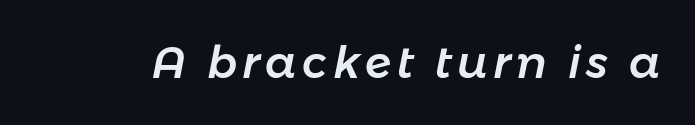
Q: Is the text italic (slanted)? A: Yes, it leans right by about 11 degrees.
Q: Is the text underlined? A: No.
Q: Width (condensed, normal, or wide)? A: Normal.
Q: Stroke contrast? A: Low.
Q: x-height? A: Medium.
Q: Monospaced? A: No.
